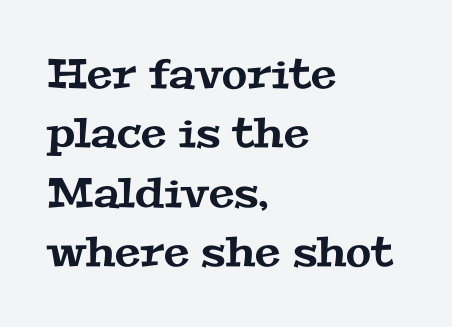
Q: Is the typeface a serif or a sans-serif typeface? A: Serif.
Q: Is the text underlined? A: No.
Q: How is the paragraph aligned? A: Left-aligned.
Q: Is the spacing between letters normal or unusually wide? A: Normal.
Q: Is the spacing between lines tight, normal or loose? A: Normal.
Q: Width (condensed, normal, or wide)? A: Wide.
Q: Stroke contrast? A: Medium.
Q: x-height? A: Medium.
Q: Monospaced? A: No.
